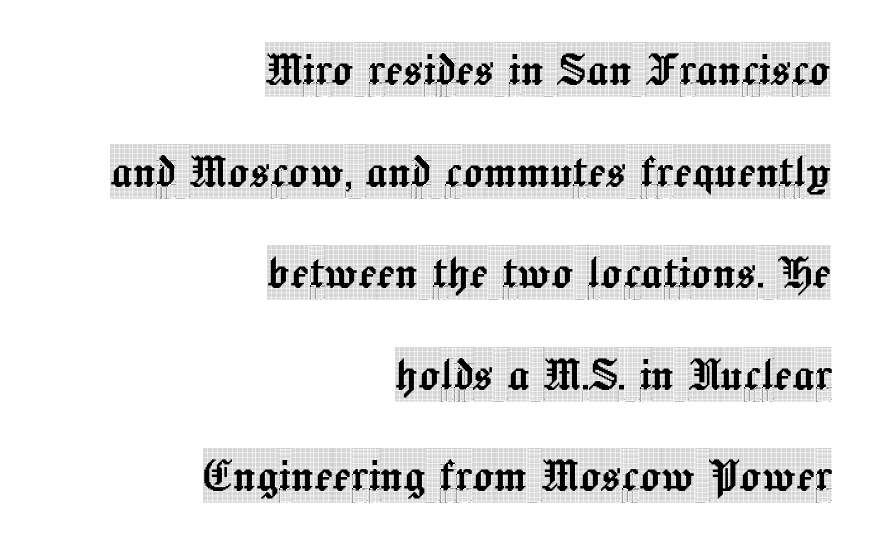
The image shows 54 px condensed serif type, upright; set right-aligned, line spacing 1.88x, normal letter spacing, not underlined; a large x-height.
